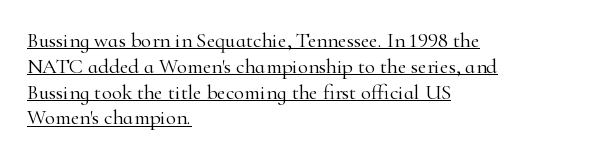
Q: Is the text bold? A: No.
Q: Is the text italic (slanted)? A: No, it is upright.
Q: Is the text underlined? A: Yes.
Q: How is the paragraph aligned? A: Left-aligned.
Q: Is the spacing between letters normal or unusually wide? A: Normal.
